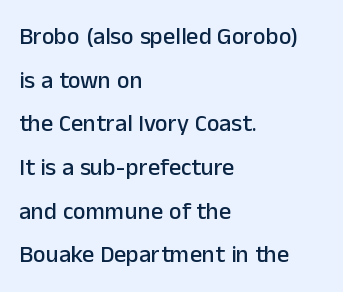
{"italic": "no", "underline": "no", "align": "left", "line_spacing_ratio": 1.82, "letter_spacing": "normal", "letter_spacing_em": 0.0, "glyph_px": 24}
